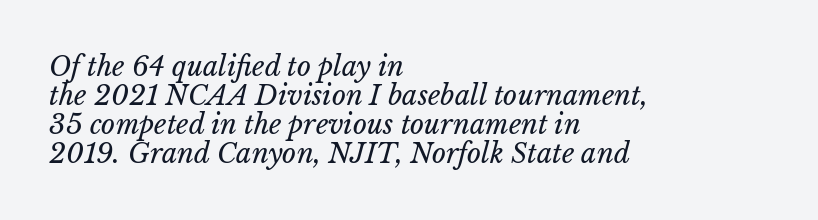
Q: Is the text bold? A: No.
Q: Is the text underlined? A: No.
Q: How is the paragraph aligned? A: Left-aligned.
Q: Is the spacing between letters normal or unusually wide? A: Normal.
Q: Is the spacing between lines tight, normal or loose? A: Tight.
